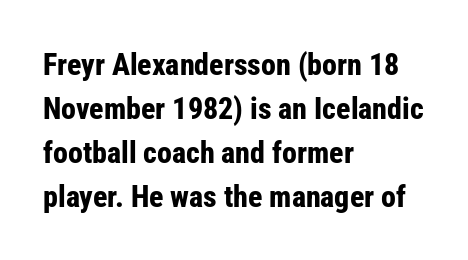
Posture: straight, roman, zero tilt. The sample has been set heavy, in full bold. Letter spacing: default. This rendering employs a face without finishing strokes, i.e., a sans-serif. The line-height multiplier appears to be the usual default. Casual observation: everything's shoved over to the left.
